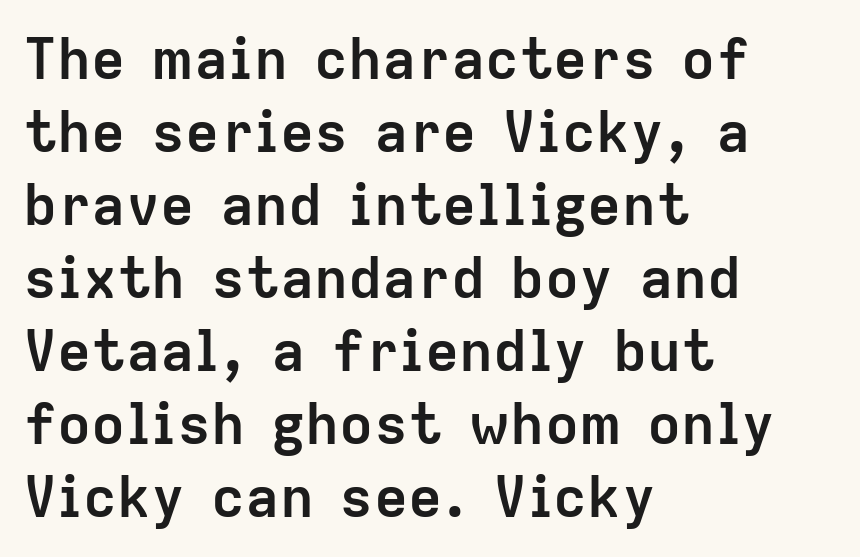
Q: Is the text bold? A: Yes.
Q: Is the text italic (slanted)? A: No, it is upright.
Q: Is the typeface a serif or a sans-serif typeface? A: Sans-serif.
Q: Is the text underlined? A: No.
Q: How is the paragraph aligned? A: Left-aligned.
Q: Is the spacing between letters normal or unusually wide? A: Normal.
Q: Is the spacing between lines tight, normal or loose? A: Normal.
Q: Width (condensed, normal, or wide)? A: Normal.
Q: Stroke contrast? A: Low.
Q: x-height? A: Medium.
Q: Monospaced? A: No.
